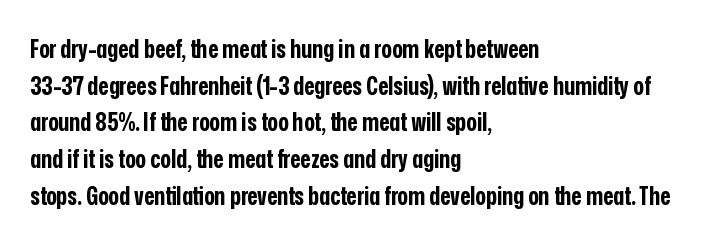
Compared with an ordinary text face, these strokes are far heavier — a full bold. Tall strokes in this sample are plumb rather than angled. Reading down the block, your eye returns to a fixed left position each line. The space directly below the letters is spotless. Leading matches the norm, producing a regular column. The type is set solid horizontally, with unmodified tracking.
